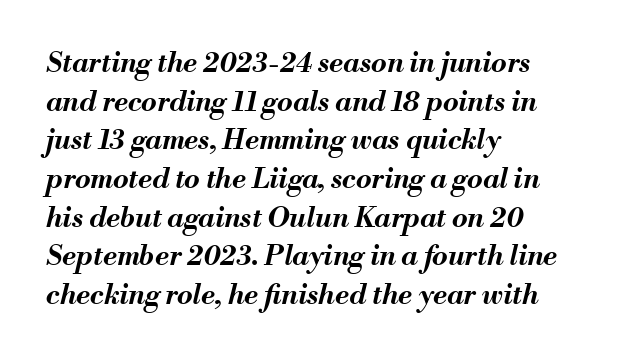
{"italic": "yes", "lean": "right", "slant_degrees": 13, "bold": "yes", "weight": "bold", "width": "normal", "stroke_contrast": "medium", "x_height": "small", "monospaced": "no", "underline": "no", "align": "left", "line_spacing": "normal", "line_spacing_ratio": 1.38, "letter_spacing": "normal", "letter_spacing_em": 0.0, "glyph_px": 28}
